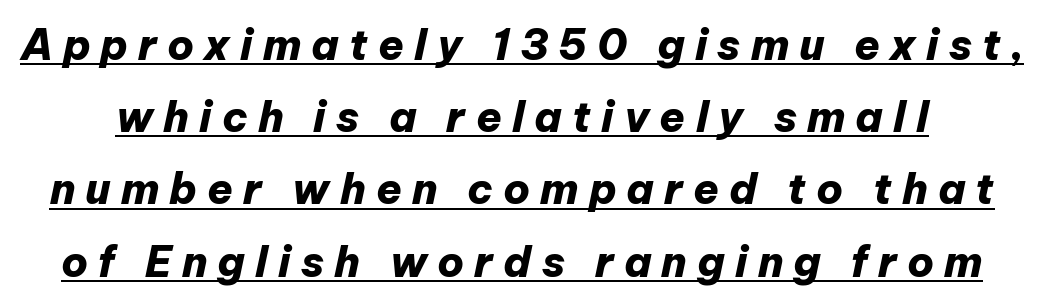
The face used here has a pronounced slope to its letters. How heavy is the stroke? Heavy — this is a bold. Decoration check: the copy is underlined. The letters advance in unequal steps, a hallmark of proportional type. Each word looks stretched out because of the extra space between its letters.
